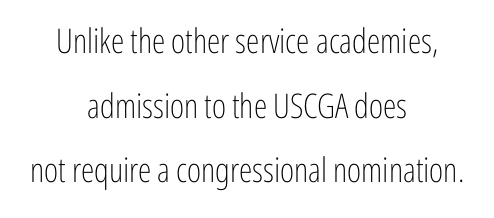
{"serif": "no", "italic": "no", "bold": "no", "weight": "light", "width": "condensed", "stroke_contrast": "low", "x_height": "medium", "monospaced": "no", "underline": "no", "align": "center", "line_spacing": "loose", "line_spacing_ratio": 1.9, "letter_spacing": "normal", "letter_spacing_em": 0.0, "glyph_px": 34}
